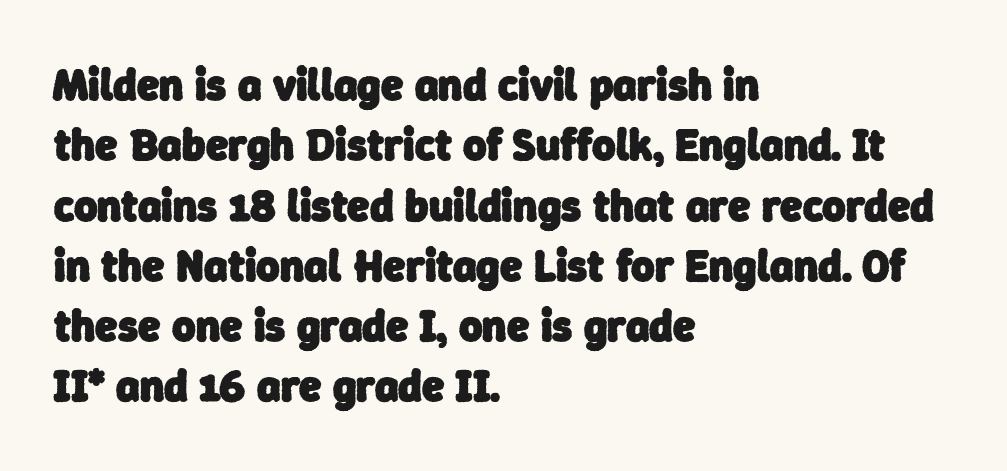
Does the type have serifs? No, each stem ends abruptly. The face used here is rendered with its standard letterfit. Normally led — the rows are evenly, conventionally spaced. The area under the type is left untouched. Its strokes are broad and dark, the hallmark of bold type. This sample has the flowing, uneven cadence of proportional lettering.
